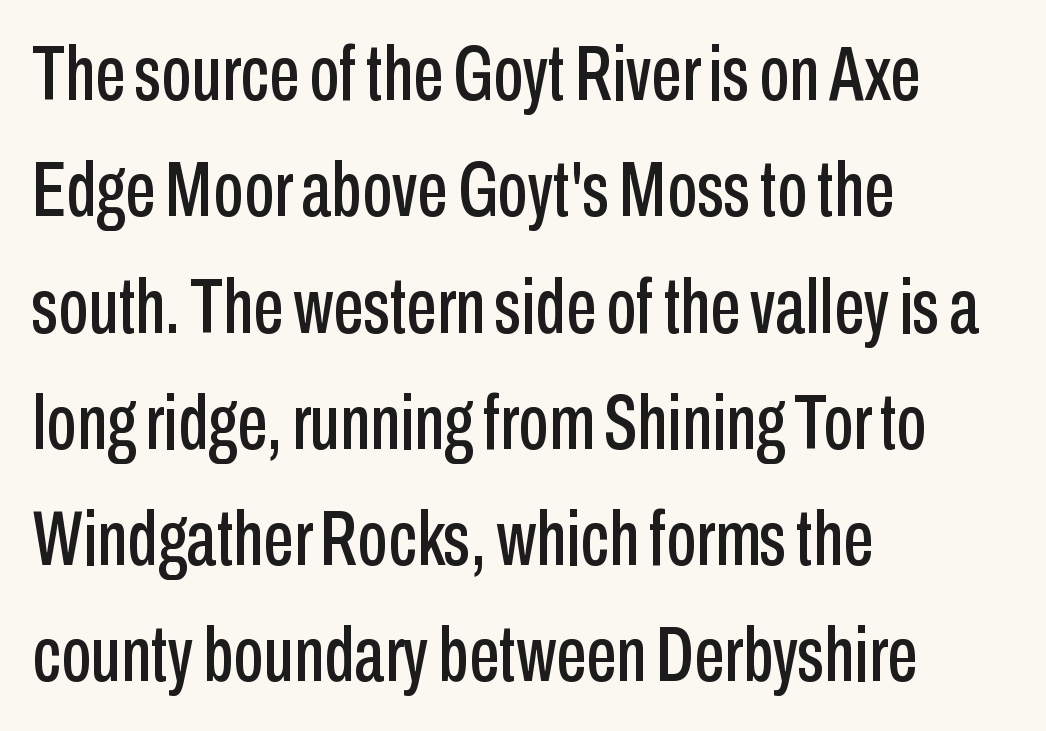
These lines keep a tight, regular rhythm from letter to letter. The block of text has a typical density, with ordinary space between rows. The font's upright variant was chosen for this text. These lines are set flush left with a ragged right edge. You can tell from the bare stems that sans-serif type was used.
